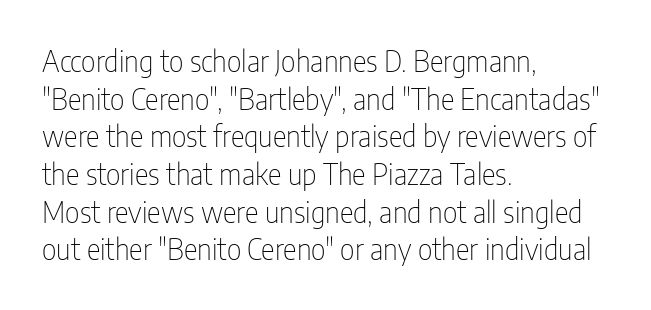
Horizontally, the lines are justified to the leading edge only. Here the designer chose a conventional face with non-uniform glyph widths. Just letters on the line, the space beneath them empty. The lettering holds an erect, upright posture throughout. Font category for this specimen: sans-serif. Does extra space separate the letters? No, they use regular spacing.
